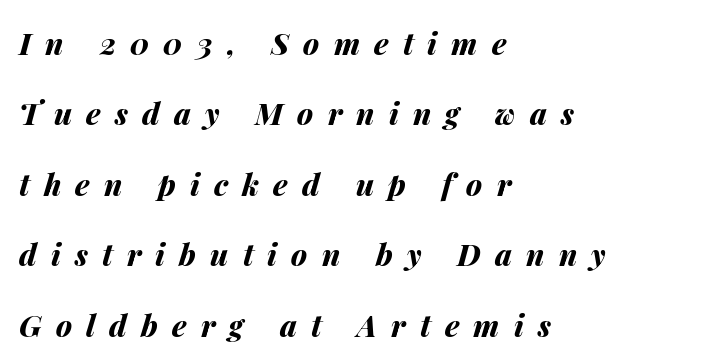
You could not count columns in this text — the font is proportionally spaced. Look at the tracking — it's clearly loosened, letters drifting apart. Quick note: underline off. Horizontal alignment here is leftward, the default for most running prose. Looking at the ascenders, they clearly lean.
